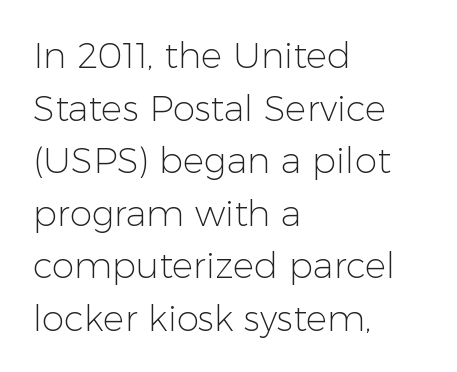
{"serif": "no", "italic": "no", "bold": "no", "weight": "light", "width": "normal", "stroke_contrast": "low", "x_height": "medium", "monospaced": "no", "underline": "no", "align": "left", "line_spacing": "normal", "line_spacing_ratio": 1.46, "letter_spacing": "normal", "letter_spacing_em": 0.0, "glyph_px": 36}
